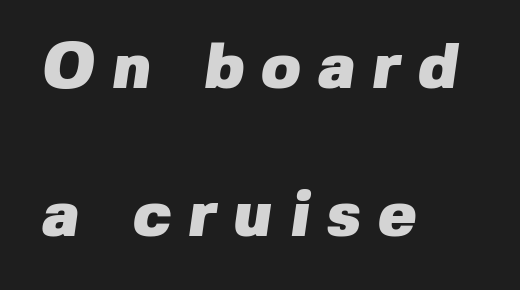
Q: Is the text bold? A: Yes.
Q: Is the typeface a serif or a sans-serif typeface? A: Sans-serif.
Q: Is the text underlined? A: No.
Q: How is the paragraph aligned? A: Left-aligned.
Q: Is the spacing between letters normal or unusually wide? A: Unusually wide.
Q: Is the spacing between lines tight, normal or loose? A: Loose.
Q: Width (condensed, normal, or wide)? A: Normal.
Q: Stroke contrast? A: Low.
Q: x-height? A: Medium.
Q: Monospaced? A: No.
